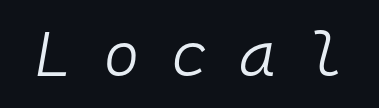
The image shows 63 px light type, italic (leaning right), monospaced; set unusually wide letter spacing (+0.49 em), not underlined; low stroke contrast and a medium x-height.
